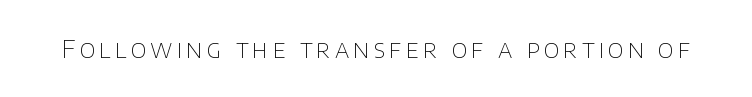
Q: Is the text bold? A: No.
Q: Is the text italic (slanted)? A: No, it is upright.
Q: Is the text underlined? A: No.
